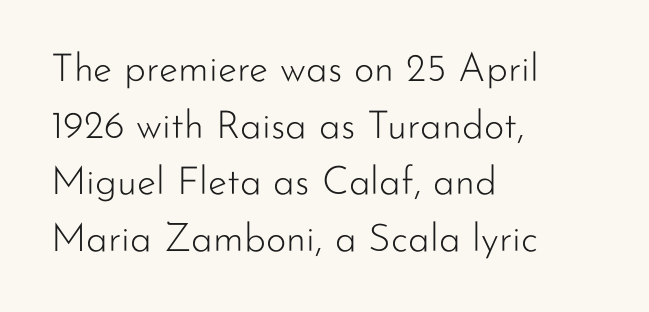
Q: Is the text bold? A: No.
Q: Is the text italic (slanted)? A: No, it is upright.
Q: Is the typeface a serif or a sans-serif typeface? A: Sans-serif.
Q: Is the text underlined? A: No.
Q: How is the paragraph aligned? A: Left-aligned.
Q: Is the spacing between letters normal or unusually wide? A: Normal.
Q: Is the spacing between lines tight, normal or loose? A: Normal.
Q: Width (condensed, normal, or wide)? A: Normal.
Q: Stroke contrast? A: Low.
Q: x-height? A: Small.
Q: Monospaced? A: No.
